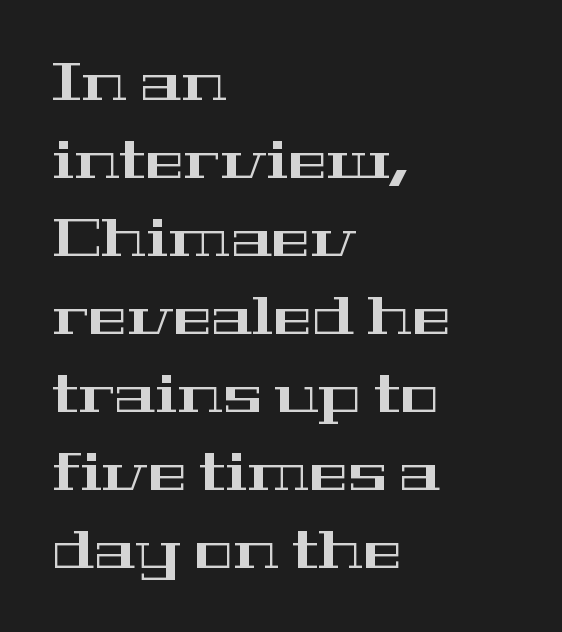
The image shows 52 px wide serif type, upright; set left-aligned, normal line spacing (1.5x), normal letter spacing, not underlined; high stroke contrast and a medium x-height.
